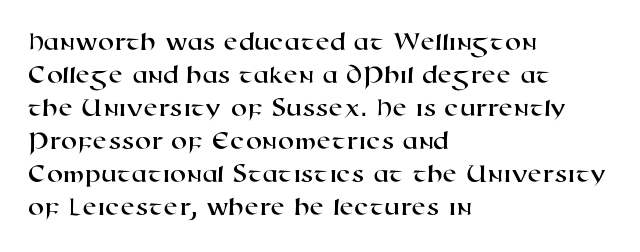
Q: Is the text underlined? A: No.
Q: How is the paragraph aligned? A: Left-aligned.
Q: Is the spacing between letters normal or unusually wide? A: Normal.
Q: Is the spacing between lines tight, normal or loose? A: Normal.
